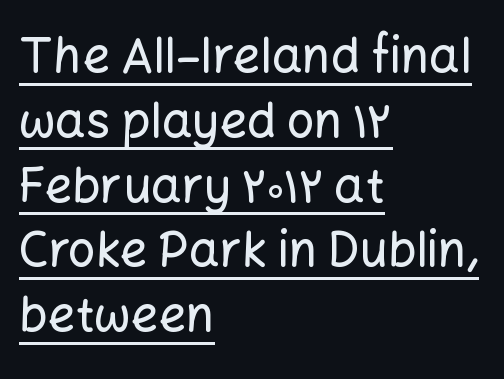
Q: Is the text italic (slanted)? A: No, it is upright.
Q: Is the typeface a serif or a sans-serif typeface? A: Sans-serif.
Q: Is the text underlined? A: Yes.
Q: How is the paragraph aligned? A: Left-aligned.
Q: Is the spacing between letters normal or unusually wide? A: Normal.
Q: Is the spacing between lines tight, normal or loose? A: Normal.
Q: Width (condensed, normal, or wide)? A: Normal.
Q: Stroke contrast? A: Low.
Q: x-height? A: Medium.
Q: Monospaced? A: No.
